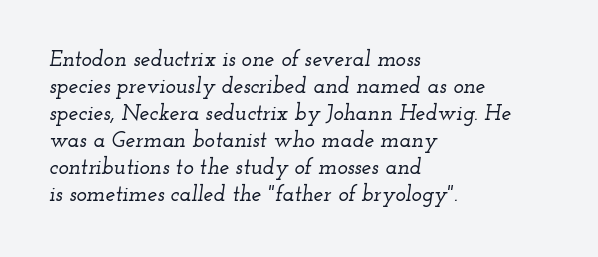
The image shows 22 px text type, italic (leaning right); set left-aligned, line spacing 1.23x, normal letter spacing, not underlined.
